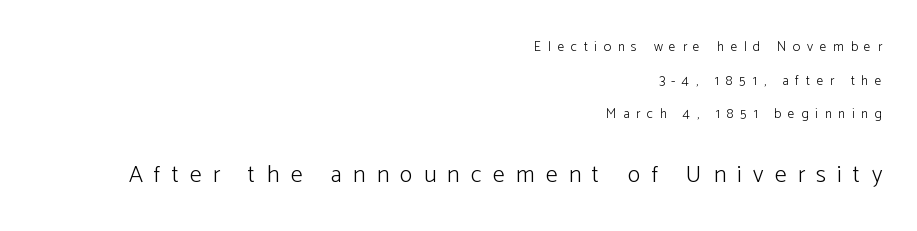
{"italic": "no", "bold": "no", "underline": "no", "align": "right", "line_spacing": "loose", "line_spacing_ratio": 2.41, "letter_spacing": "wide", "letter_spacing_em": 0.47, "larger_block": "second", "size_ratio": 1.71, "glyph_px": 24}
